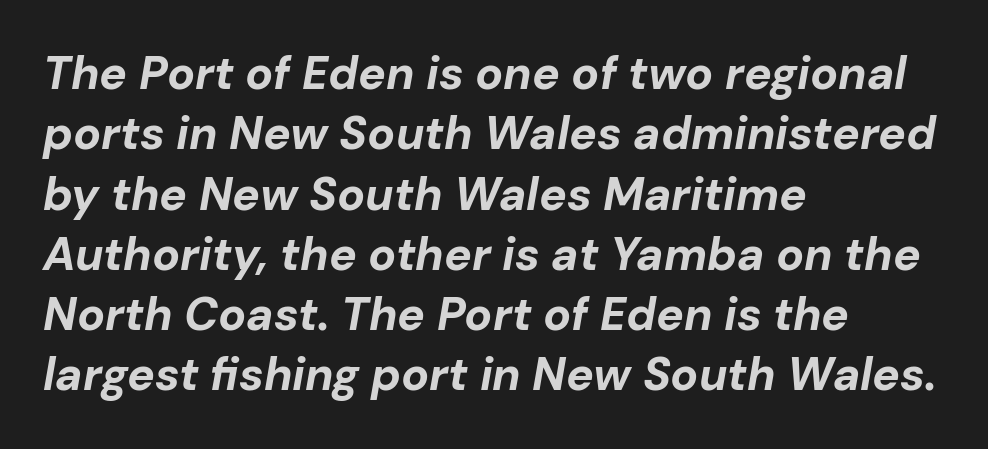
There is no visible air inserted between adjacent glyphs. Strong, thick strokes mark this as bold type. Only glyphs here, with clear space below each row. A typesetter would mark this as italic. Evenly set lines give the paragraph a standard silhouette. The rag falls on the right side of this text block.
